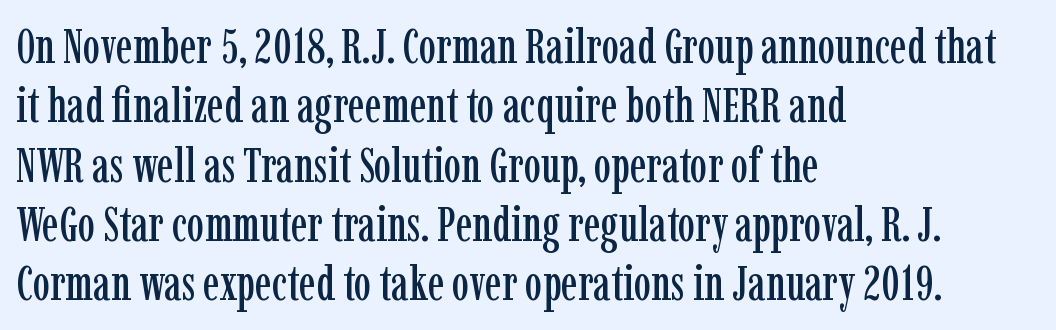
Q: Is the text italic (slanted)? A: No, it is upright.
Q: Is the typeface a serif or a sans-serif typeface? A: Serif.
Q: Is the text underlined? A: No.
Q: How is the paragraph aligned? A: Left-aligned.
Q: Is the spacing between letters normal or unusually wide? A: Normal.
Q: Width (condensed, normal, or wide)? A: Condensed.
Q: Stroke contrast? A: Low.
Q: x-height? A: Medium.
Q: Monospaced? A: No.
